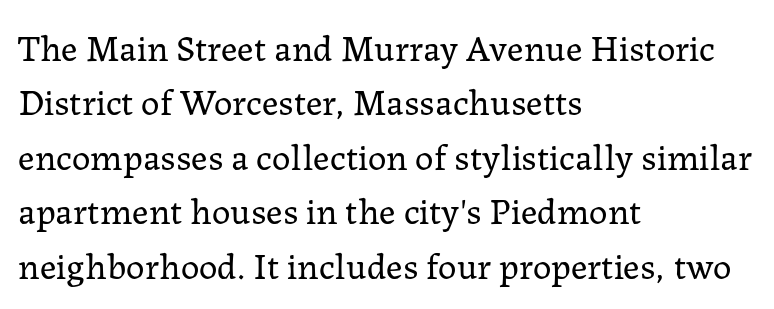
Q: Is the text bold? A: No.
Q: Is the text italic (slanted)? A: No, it is upright.
Q: Is the typeface a serif or a sans-serif typeface? A: Serif.
Q: Is the text underlined? A: No.
Q: How is the paragraph aligned? A: Left-aligned.
Q: Is the spacing between letters normal or unusually wide? A: Normal.
Q: Is the spacing between lines tight, normal or loose? A: Normal.
Q: Width (condensed, normal, or wide)? A: Normal.
Q: Stroke contrast? A: Low.
Q: x-height? A: Medium.
Q: Monospaced? A: No.
